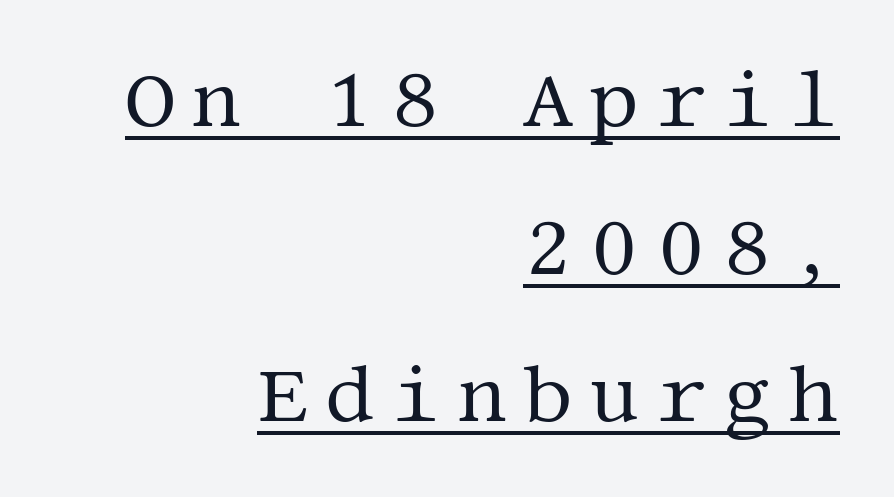
{"serif": "yes", "italic": "no", "bold": "no", "weight": "regular", "width": "normal", "stroke_contrast": "medium", "x_height": "large", "underline": "yes", "align": "right", "line_spacing_ratio": 1.87, "letter_spacing": "wide", "letter_spacing_em": 0.2, "glyph_px": 79}
